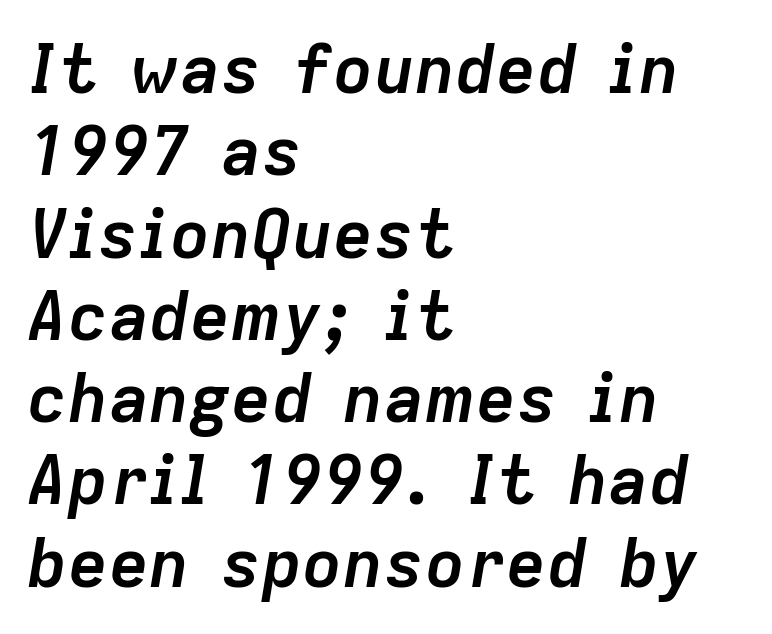
Q: Is the text bold? A: Yes.
Q: Is the text italic (slanted)? A: Yes, it leans right by about 9 degrees.
Q: Is the text underlined? A: No.
Q: How is the paragraph aligned? A: Left-aligned.
Q: Is the spacing between letters normal or unusually wide? A: Normal.
Q: Width (condensed, normal, or wide)? A: Normal.
Q: Stroke contrast? A: Low.
Q: x-height? A: Medium.
Q: Monospaced? A: No.
